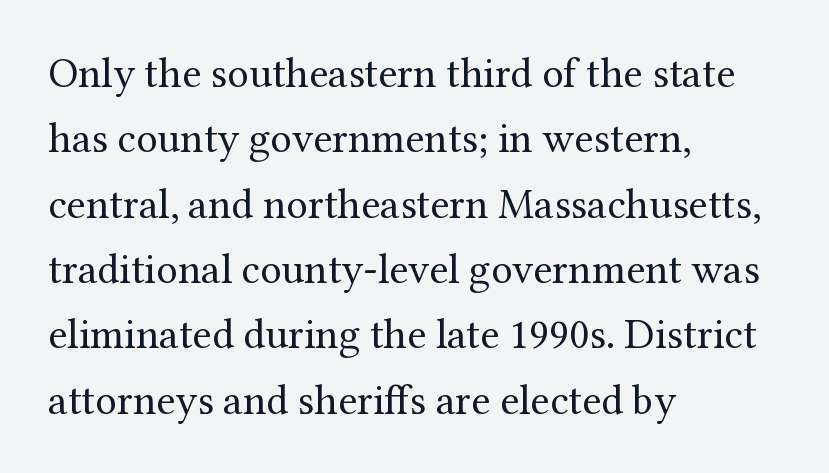
{"serif": "yes", "italic": "no", "bold": "no", "weight": "regular", "width": "normal", "stroke_contrast": "medium", "x_height": "medium", "monospaced": "no", "underline": "no", "align": "left", "line_spacing": "normal", "line_spacing_ratio": 1.52, "letter_spacing": "normal", "letter_spacing_em": 0.0, "glyph_px": 43}
